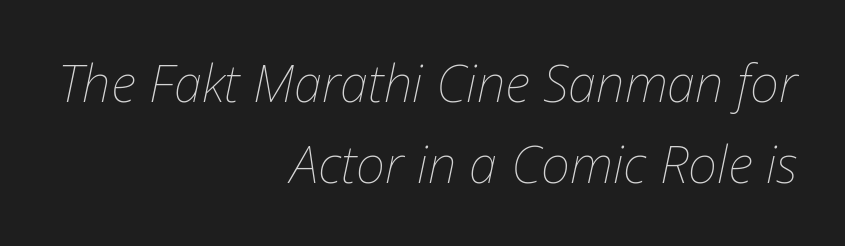
{"italic": "yes", "lean": "right", "slant_degrees": 12, "bold": "no", "weight": "thin", "width": "normal", "stroke_contrast": "low", "x_height": "medium", "monospaced": "no", "underline": "no", "align": "right", "line_spacing": "normal", "line_spacing_ratio": 1.59, "letter_spacing": "normal", "letter_spacing_em": 0.0, "glyph_px": 51}
